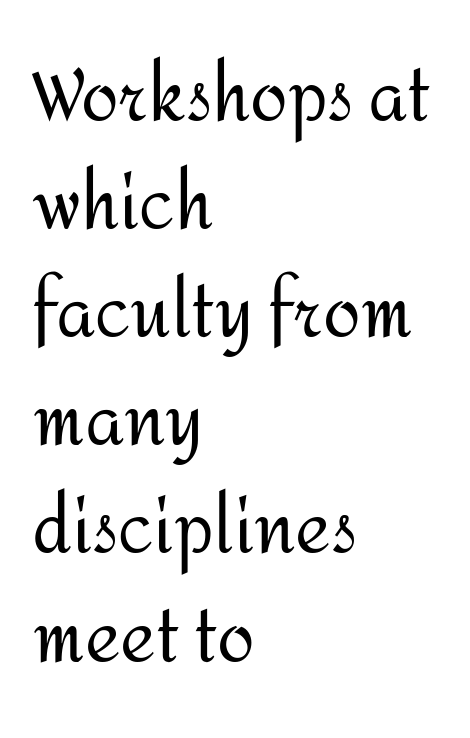
The face used here is rendered with its standard letterfit. Plain, unruled lines of type. Baseline-to-baseline distance is the conventional proportion of letter height. The letters advance in unequal steps, a hallmark of proportional type.
